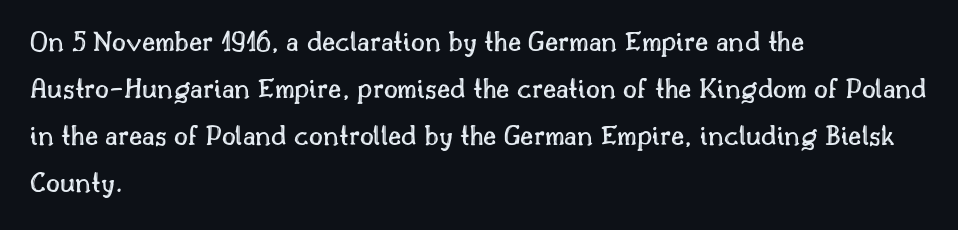
What stands out about the letter spacing? Nothing — it is the standard amount. This is roman type, the default non-slanted kind. This rendering features lettering with no underline. A typesetter would call this proportional, since set widths differ per character. Normally led — the rows are evenly, conventionally spaced.
